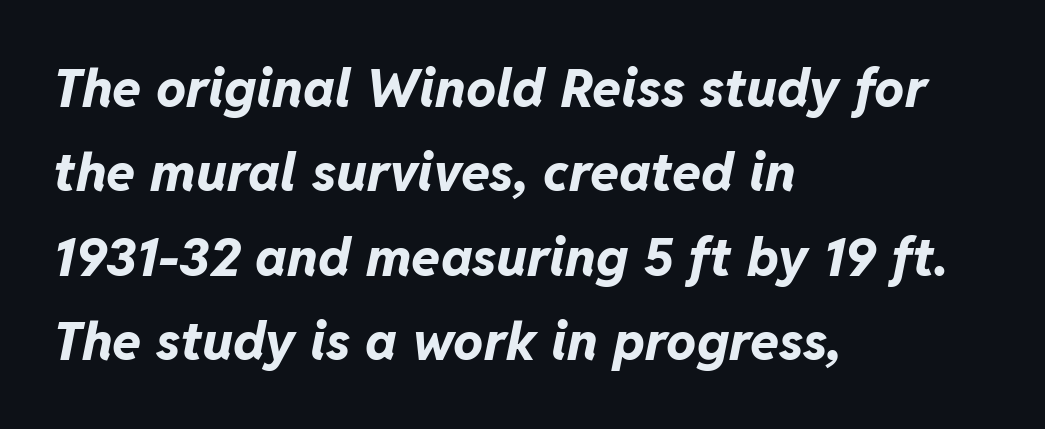
{"italic": "yes", "lean": "right", "slant_degrees": 11, "bold": "yes", "weight": "bold", "width": "normal", "stroke_contrast": "low", "x_height": "medium", "monospaced": "no", "underline": "no", "align": "left", "line_spacing": "normal", "line_spacing_ratio": 1.59, "letter_spacing": "normal", "letter_spacing_em": 0.0, "glyph_px": 53}
